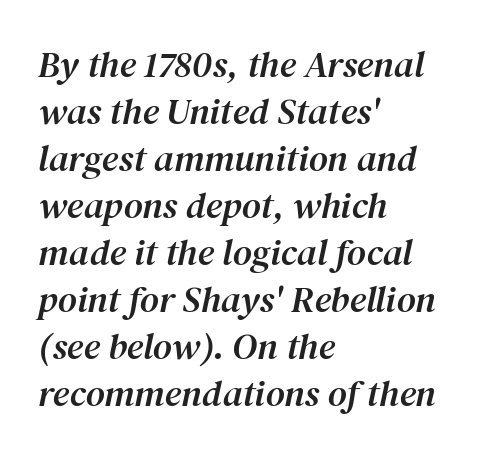
{"serif": "yes", "italic": "yes", "lean": "right", "slant_degrees": 12, "width": "normal", "stroke_contrast": "medium", "x_height": "medium", "monospaced": "no", "underline": "no", "align": "left", "line_spacing": "normal", "line_spacing_ratio": 1.27, "letter_spacing": "normal", "letter_spacing_em": 0.0, "glyph_px": 37}
